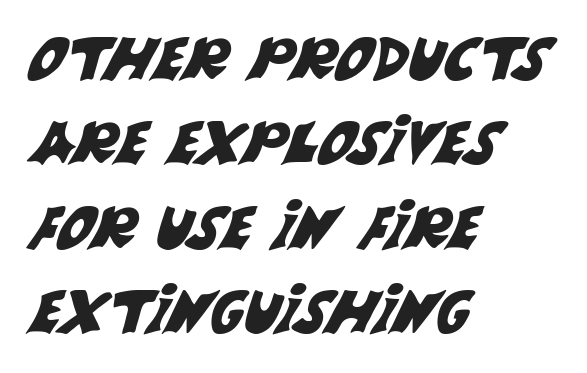
The image shows 59 px sans-serif type; set left-aligned, normal line spacing (1.43x), normal letter spacing, not underlined; medium stroke contrast and a large x-height.
